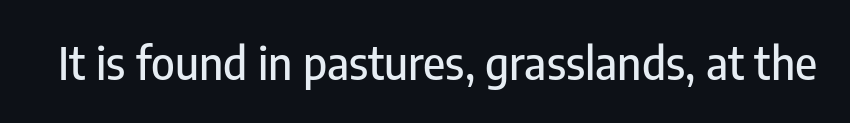
The tracking reads as untouched default to a designer's eye. The designer went with a sans here, leaving each stem footless. The passage shown is typed in a proportional face where columns would drift. Only glyphs here, with clear space below each row.
